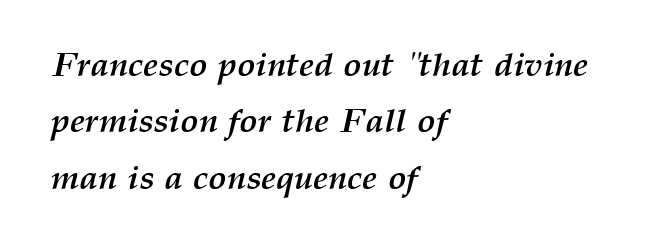
Letters rest on an invisible, unmarked baseline. The passage is arranged the way most books set body copy — flush left. No extra tracking has been applied to these lines. Strokes here are thick enough to call this a true bold.
